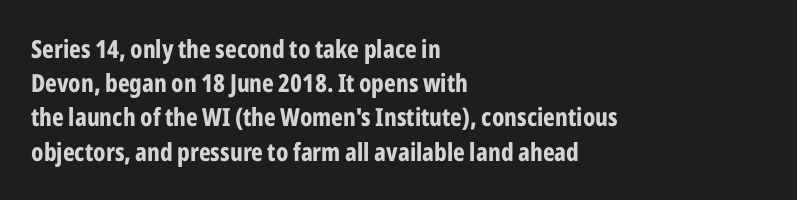
Q: Is the text bold? A: Yes.
Q: Is the text italic (slanted)? A: No, it is upright.
Q: Is the text underlined? A: No.
Q: How is the paragraph aligned? A: Left-aligned.
Q: Is the spacing between letters normal or unusually wide? A: Normal.
Q: Is the spacing between lines tight, normal or loose? A: Normal.
